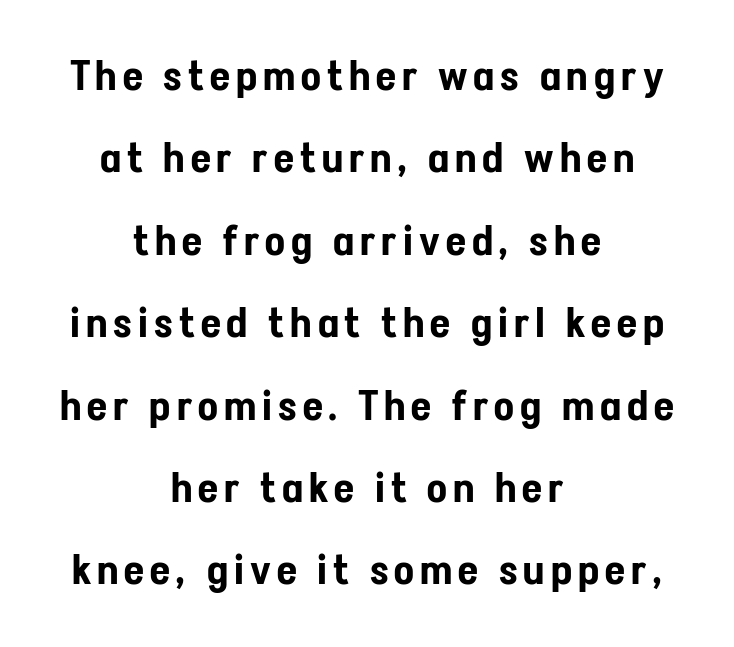
Q: Is the text italic (slanted)? A: No, it is upright.
Q: Is the typeface a serif or a sans-serif typeface? A: Sans-serif.
Q: Is the text underlined? A: No.
Q: How is the paragraph aligned? A: Centered.
Q: Is the spacing between lines tight, normal or loose? A: Loose.
Q: Width (condensed, normal, or wide)? A: Condensed.
Q: Stroke contrast? A: Low.
Q: x-height? A: Medium.
Q: Monospaced? A: No.
